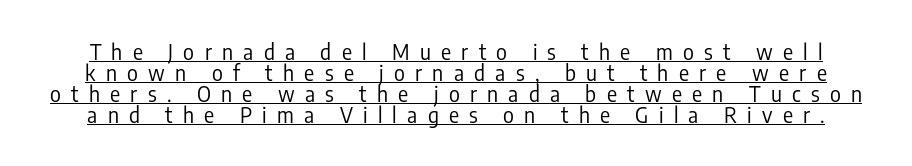
The rendering inserts visible extra space after every character. Does the lettering tilt? It doesn't — this is upright. The block of text is dense from top to bottom, with scant space between rows. Heaviness? Minimal to ordinary, like unemphasized prose.
